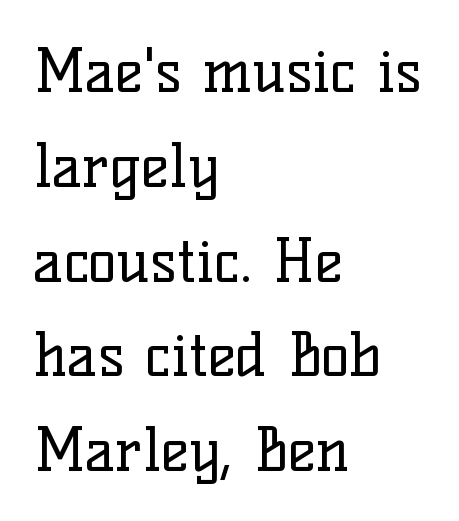
In terms of letterspacing, this is plain default setting. Reading down the column, the eye jumps a familiar distance to each next line. The lines are quadded left. A typesetter would call this proportional, since set widths differ per character.
